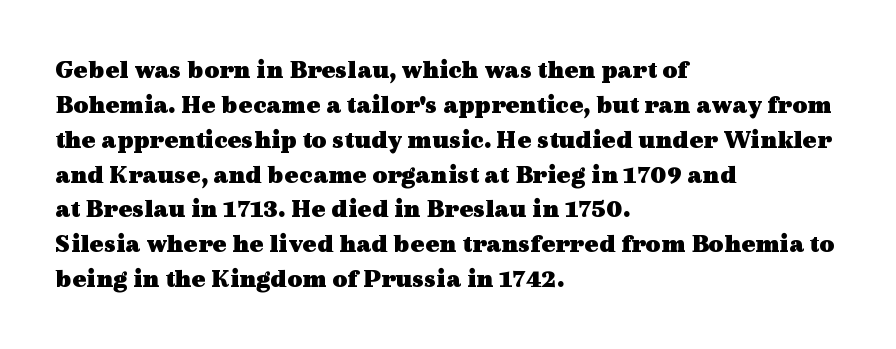
{"italic": "no", "bold": "yes", "underline": "no", "align": "left", "line_spacing": "normal", "line_spacing_ratio": 1.34, "letter_spacing": "normal", "letter_spacing_em": 0.0, "glyph_px": 26}
